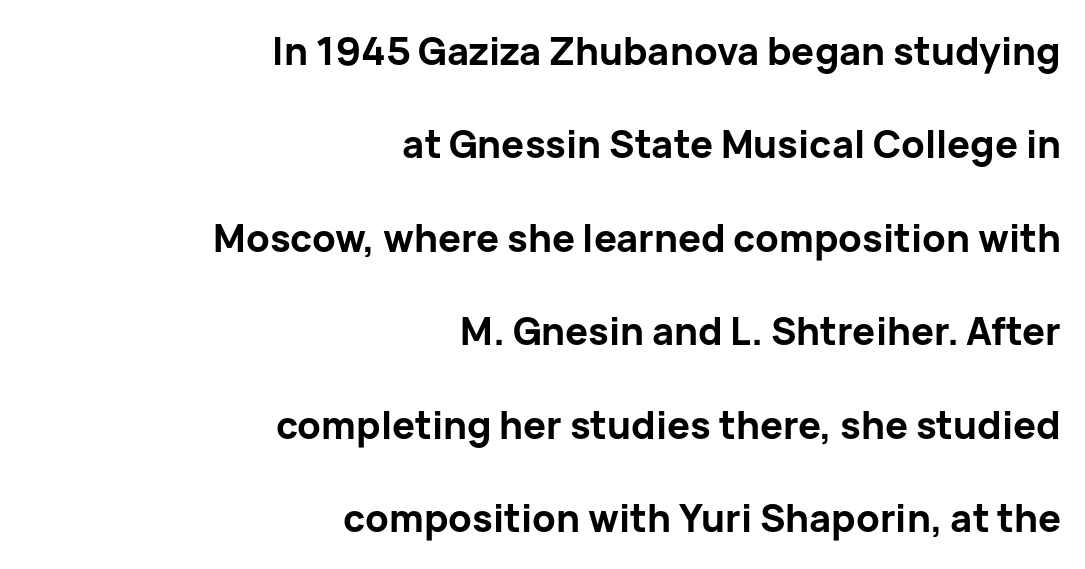
This sample has the flowing, uneven cadence of proportional lettering. Glance below the letters and you will spot only blank space. The letters stand straight up with perfectly vertical stems. The block of text is sparse from top to bottom, with ample space between rows.
